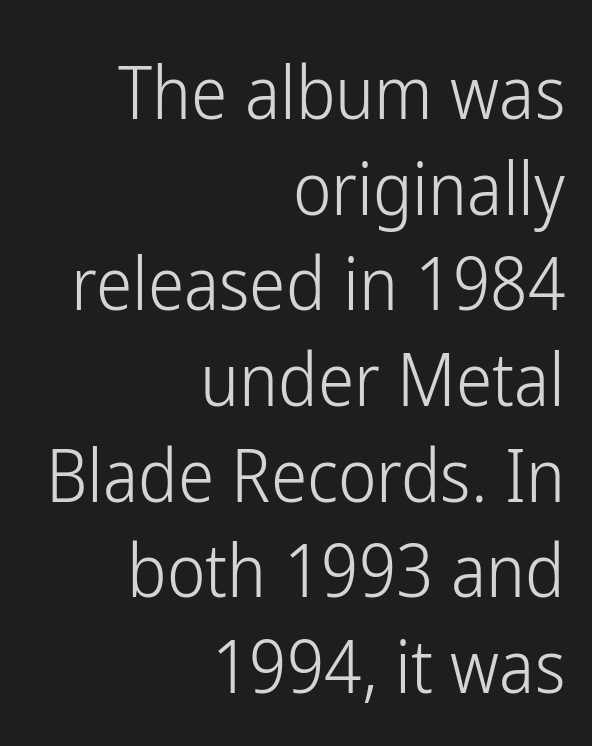
The image shows 73 px light, condensed sans-serif type, upright; set right-aligned, normal line spacing (1.31x), normal letter spacing, not underlined; low stroke contrast and a medium x-height.
